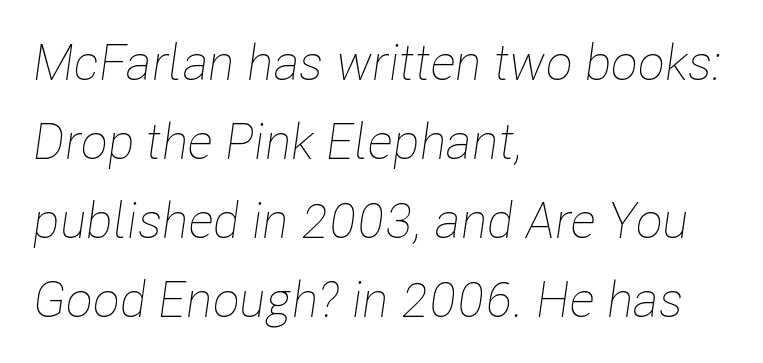
Caption: multi-line text, flush left, ragged right. Vertical stems look standard width or narrower in stroke. The passage shown is typed in a proportional face where columns would drift. This rendering features lettering with no underline.
